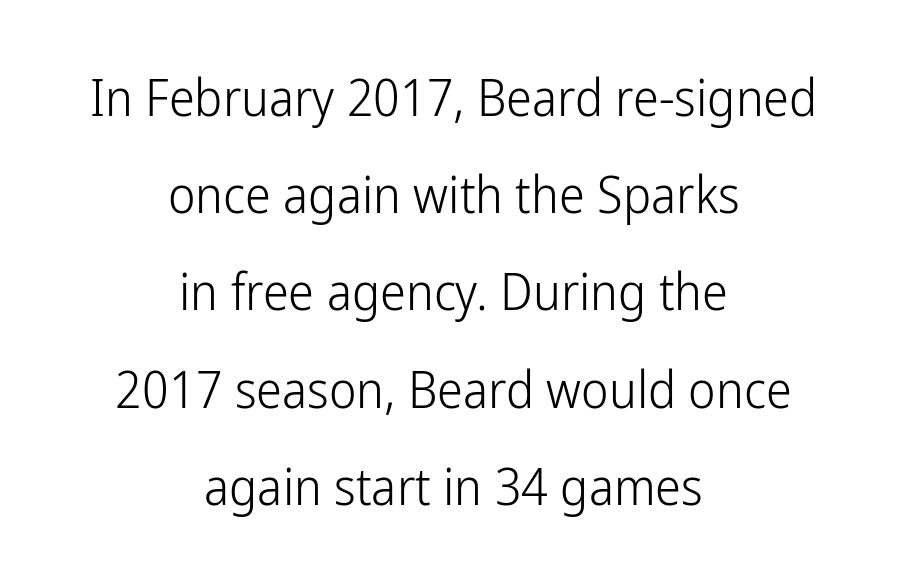
The image shows 52 px light, condensed sans-serif type, upright; set centered, line spacing 1.87x, normal letter spacing, not underlined; low stroke contrast and a medium x-height.
